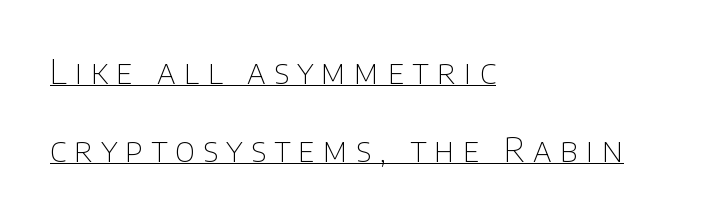
The sample's only ornament is a line tracing under the words. Spacing verdict: proportional, widths tailored to each character. Horizontal bands of white between lines are thick stripes. Weight class: somewhere from thin through regular. The rendering inserts visible extra space after every character. This rendering employs a face without finishing strokes, i.e., a sans-serif.
